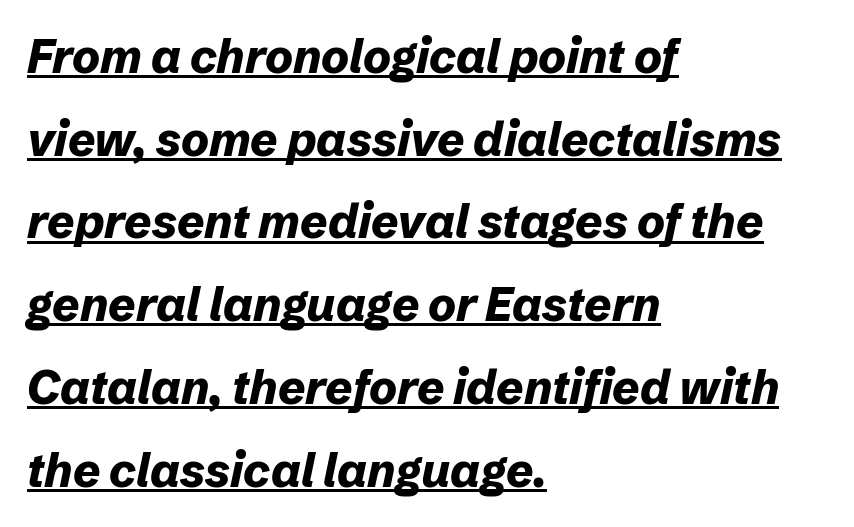
The image shows 47 px bold type, italic (leaning right); set left-aligned, line spacing 1.76x, normal letter spacing, underlined; low stroke contrast and a medium x-height.
